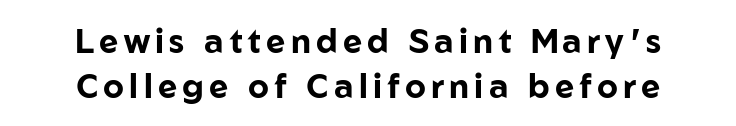
Q: Is the text bold? A: Yes.
Q: Is the text italic (slanted)? A: No, it is upright.
Q: Is the typeface a serif or a sans-serif typeface? A: Sans-serif.
Q: Is the text underlined? A: No.
Q: How is the paragraph aligned? A: Centered.
Q: Is the spacing between lines tight, normal or loose? A: Normal.
Q: Width (condensed, normal, or wide)? A: Normal.
Q: Stroke contrast? A: Low.
Q: x-height? A: Medium.
Q: Monospaced? A: No.
